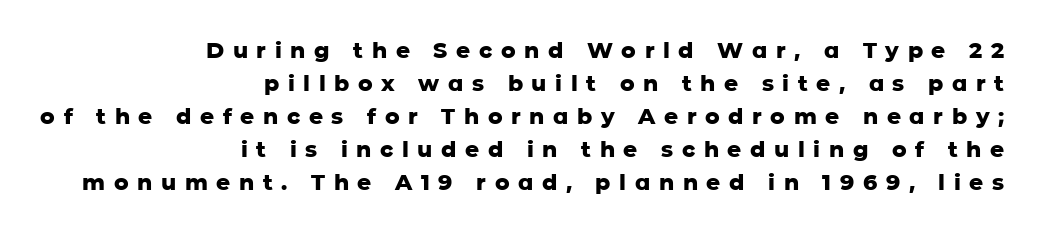
The image shows 22 px bold type, upright; set right-aligned, normal line spacing (1.5x), unusually wide letter spacing (+0.39 em), not underlined.
